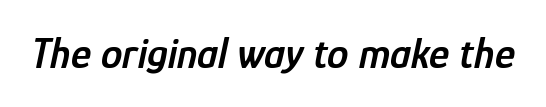
{"italic": "yes", "lean": "right", "slant_degrees": 12, "bold": "semi", "weight": "semibold", "width": "condensed", "stroke_contrast": "low", "x_height": "medium", "monospaced": "no", "underline": "no", "letter_spacing": "normal", "letter_spacing_em": 0.0, "glyph_px": 43}
